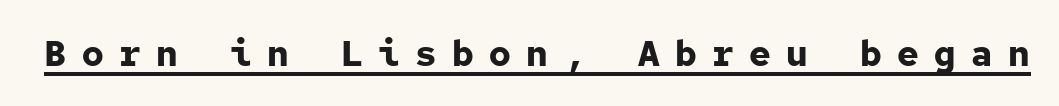
Q: Is the text bold? A: Yes.
Q: Is the text italic (slanted)? A: No, it is upright.
Q: Is the typeface a serif or a sans-serif typeface? A: Sans-serif.
Q: Is the text underlined? A: Yes.
Q: Is the spacing between letters normal or unusually wide? A: Unusually wide.
Q: Width (condensed, normal, or wide)? A: Normal.
Q: Stroke contrast? A: Low.
Q: x-height? A: Medium.
Q: Monospaced? A: Yes.
